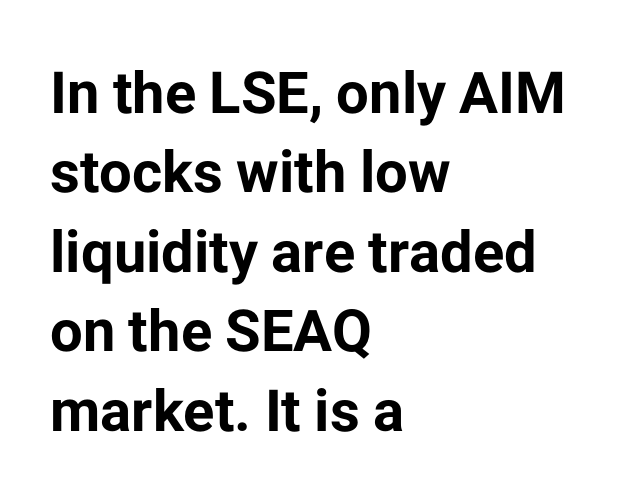
{"serif": "no", "italic": "no", "bold": "yes", "weight": "bold", "width": "normal", "stroke_contrast": "low", "x_height": "medium", "monospaced": "no", "underline": "no", "align": "left", "line_spacing": "normal", "line_spacing_ratio": 1.37, "letter_spacing": "normal", "letter_spacing_em": 0.0, "glyph_px": 58}
